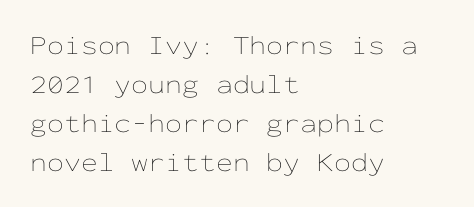
Q: Is the text bold? A: No.
Q: Is the text italic (slanted)? A: No, it is upright.
Q: Is the text underlined? A: No.
Q: How is the paragraph aligned? A: Left-aligned.
Q: Is the spacing between letters normal or unusually wide? A: Normal.
Q: Is the spacing between lines tight, normal or loose? A: Normal.
